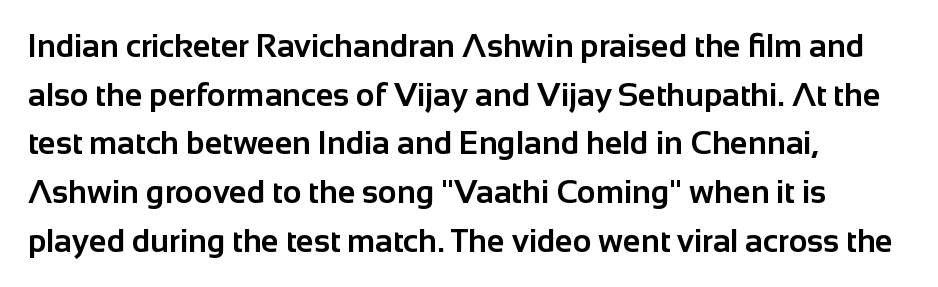
Q: Is the text bold? A: Yes.
Q: Is the text italic (slanted)? A: No, it is upright.
Q: Is the typeface a serif or a sans-serif typeface? A: Sans-serif.
Q: Is the text underlined? A: No.
Q: How is the paragraph aligned? A: Left-aligned.
Q: Is the spacing between letters normal or unusually wide? A: Normal.
Q: Is the spacing between lines tight, normal or loose? A: Normal.
Q: Width (condensed, normal, or wide)? A: Normal.
Q: Stroke contrast? A: Low.
Q: x-height? A: Medium.
Q: Monospaced? A: No.
